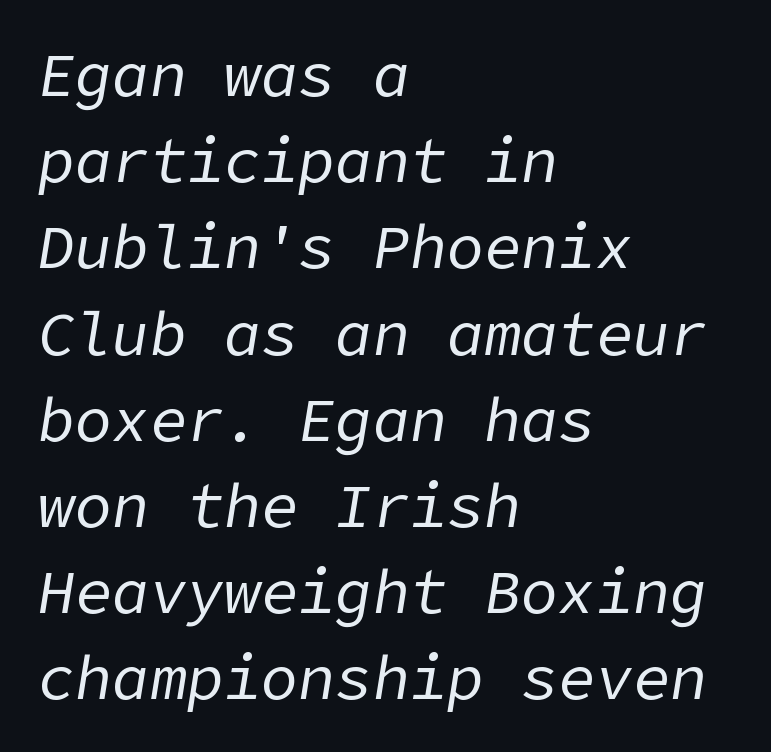
The image shows 62 px regular-weight type, italic (leaning right); set left-aligned, normal line spacing (1.39x), normal letter spacing, not underlined; low stroke contrast and a medium x-height.
